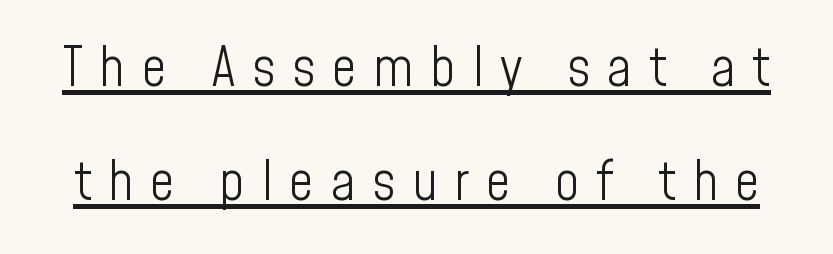
Q: Is the text bold? A: No.
Q: Is the text italic (slanted)? A: No, it is upright.
Q: Is the typeface a serif or a sans-serif typeface? A: Sans-serif.
Q: Is the text underlined? A: Yes.
Q: Is the spacing between letters normal or unusually wide? A: Unusually wide.
Q: Is the spacing between lines tight, normal or loose? A: Loose.
Q: Width (condensed, normal, or wide)? A: Condensed.
Q: Stroke contrast? A: Low.
Q: x-height? A: Medium.
Q: Monospaced? A: No.
